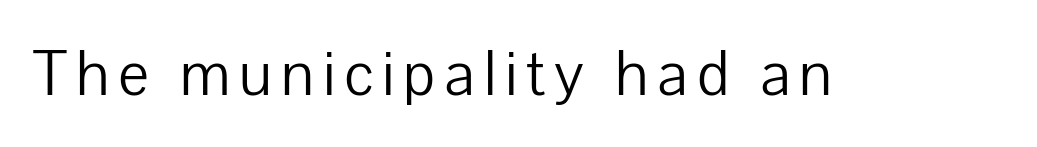
{"serif": "no", "italic": "no", "bold": "no", "weight": "light", "width": "normal", "stroke_contrast": "low", "x_height": "medium", "monospaced": "no", "underline": "no", "glyph_px": 62}
